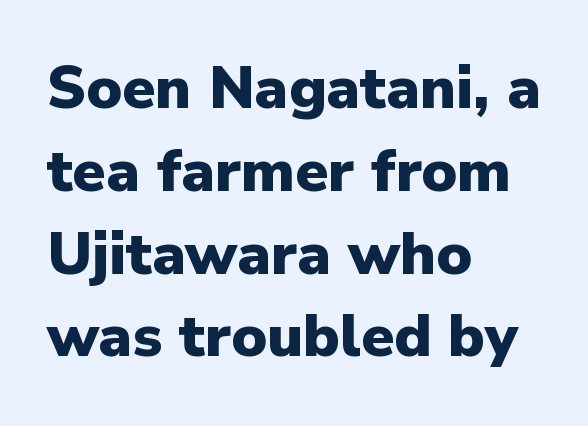
The image shows 60 px heavy sans-serif type, upright; set left-aligned, normal line spacing (1.38x), normal letter spacing, not underlined; low stroke contrast and a medium x-height.
